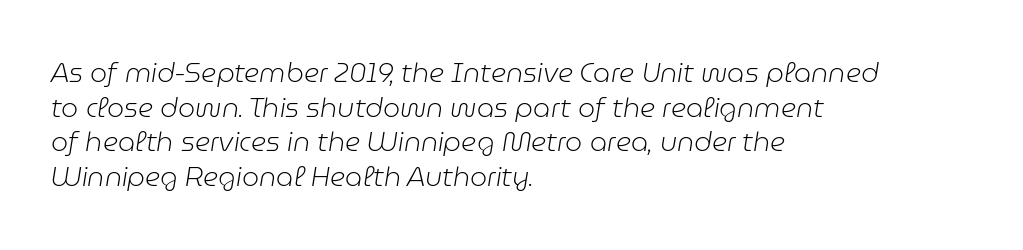
{"italic": "yes", "lean": "right", "slant_degrees": 9, "bold": "no", "underline": "no", "align": "left", "line_spacing": "normal", "line_spacing_ratio": 1.28, "letter_spacing": "normal", "letter_spacing_em": 0.0, "glyph_px": 27}
